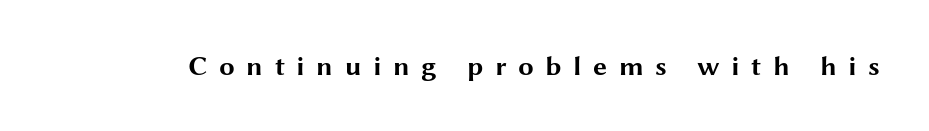
Q: Is the text bold? A: Yes.
Q: Is the text italic (slanted)? A: No, it is upright.
Q: Is the typeface a serif or a sans-serif typeface? A: Sans-serif.
Q: Is the text underlined? A: No.
Q: Is the spacing between letters normal or unusually wide? A: Unusually wide.
Q: Width (condensed, normal, or wide)? A: Wide.
Q: Stroke contrast? A: Medium.
Q: x-height? A: Medium.
Q: Monospaced? A: No.
